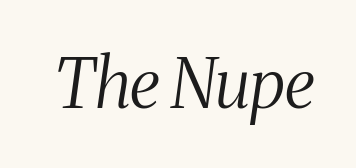
Q: Is the text bold? A: No.
Q: Is the text italic (slanted)? A: Yes, it leans right by about 8 degrees.
Q: Is the typeface a serif or a sans-serif typeface? A: Serif.
Q: Is the text underlined? A: No.
Q: Is the spacing between letters normal or unusually wide? A: Normal.
Q: Width (condensed, normal, or wide)? A: Condensed.
Q: Stroke contrast? A: Medium.
Q: x-height? A: Medium.
Q: Monospaced? A: No.
